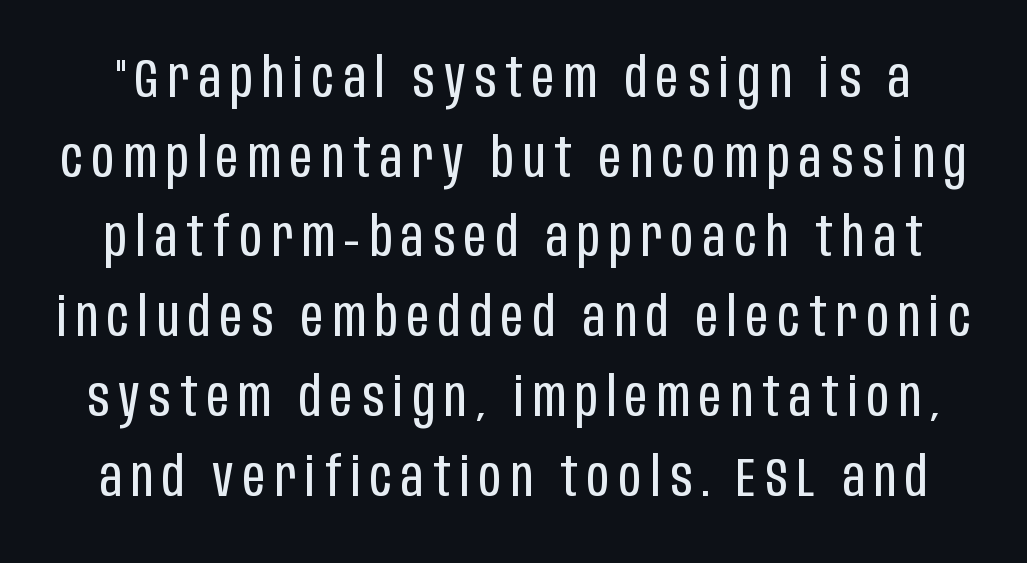
The image shows 55 px regular-weight, condensed sans-serif type, upright; set normal line spacing (1.45x), not underlined; low stroke contrast and a large x-height.
